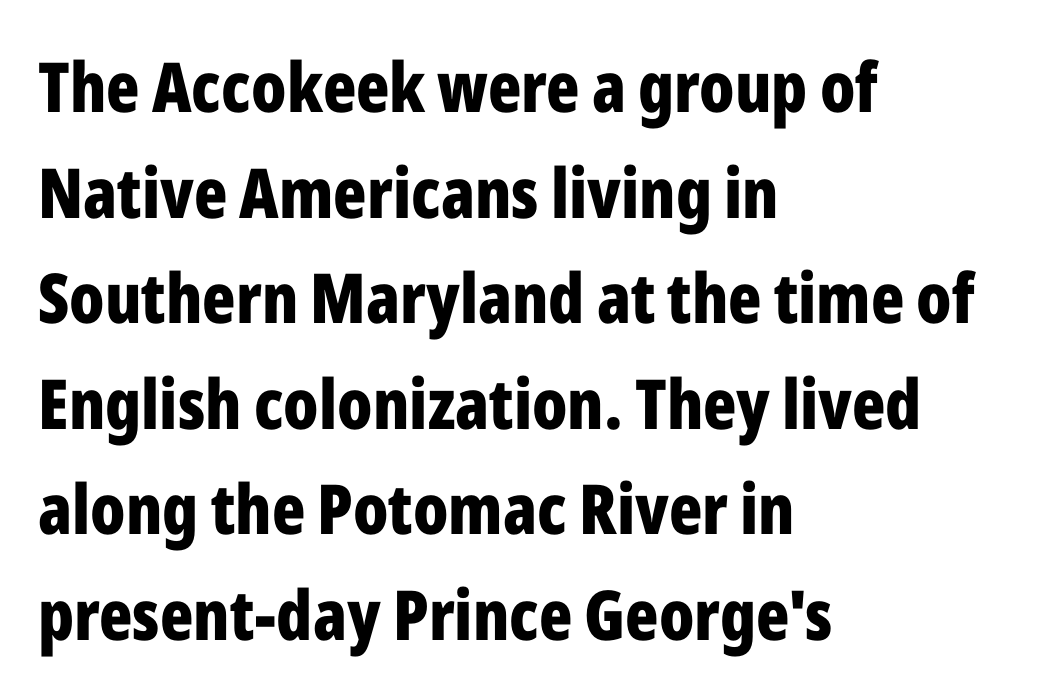
The image shows 69 px bold, condensed sans-serif type, upright; set left-aligned, normal line spacing (1.53x), normal letter spacing, not underlined; low stroke contrast and a medium x-height.
